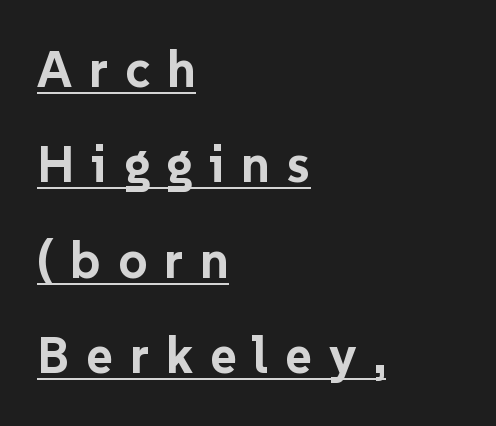
{"serif": "no", "italic": "no", "bold": "yes", "weight": "bold", "width": "normal", "stroke_contrast": "low", "x_height": "medium", "monospaced": "no", "underline": "yes", "align": "left", "line_spacing_ratio": 1.87, "letter_spacing": "wide", "letter_spacing_em": 0.33, "glyph_px": 51}
